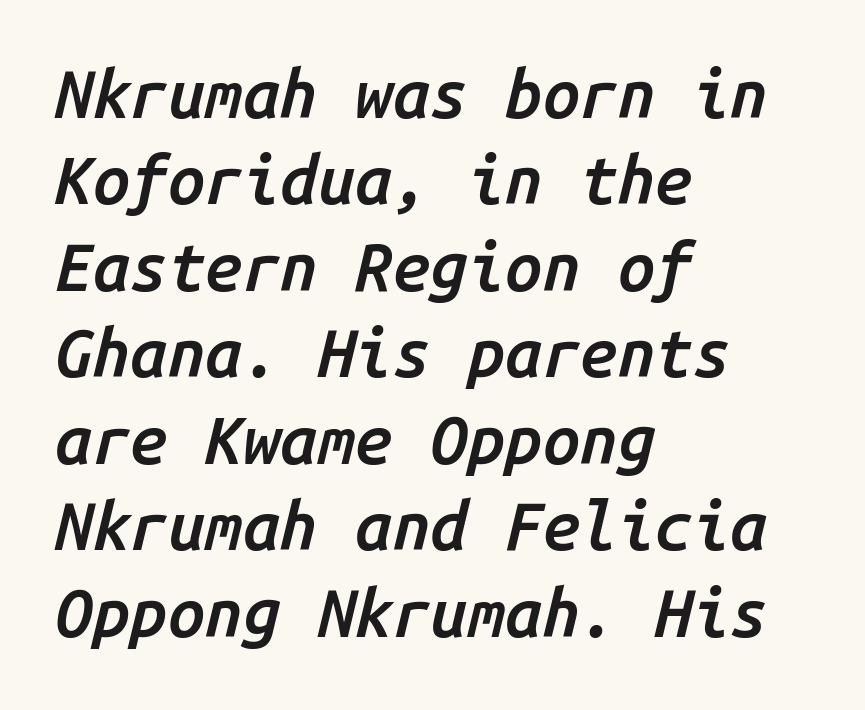
Q: Is the text bold? A: Semi-bold.
Q: Is the text italic (slanted)? A: Yes, it leans right by about 14 degrees.
Q: Is the text underlined? A: No.
Q: How is the paragraph aligned? A: Left-aligned.
Q: Is the spacing between letters normal or unusually wide? A: Normal.
Q: Is the spacing between lines tight, normal or loose? A: Normal.
Q: Width (condensed, normal, or wide)? A: Normal.
Q: Stroke contrast? A: Low.
Q: x-height? A: Medium.
Q: Monospaced? A: Yes.
